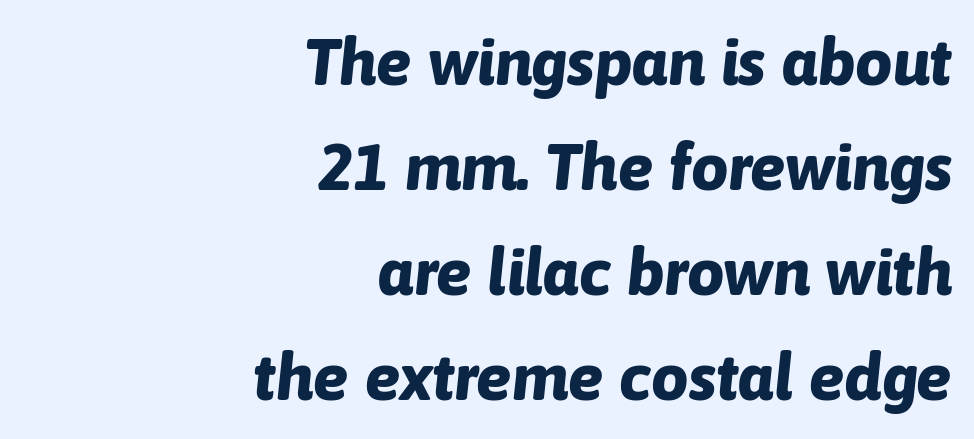
Q: Is the text bold? A: Yes.
Q: Is the text italic (slanted)? A: Yes, it leans right by about 6 degrees.
Q: Is the text underlined? A: No.
Q: How is the paragraph aligned? A: Right-aligned.
Q: Is the spacing between letters normal or unusually wide? A: Normal.
Q: Is the spacing between lines tight, normal or loose? A: Normal.
Q: Width (condensed, normal, or wide)? A: Normal.
Q: Stroke contrast? A: Low.
Q: x-height? A: Medium.
Q: Monospaced? A: No.
